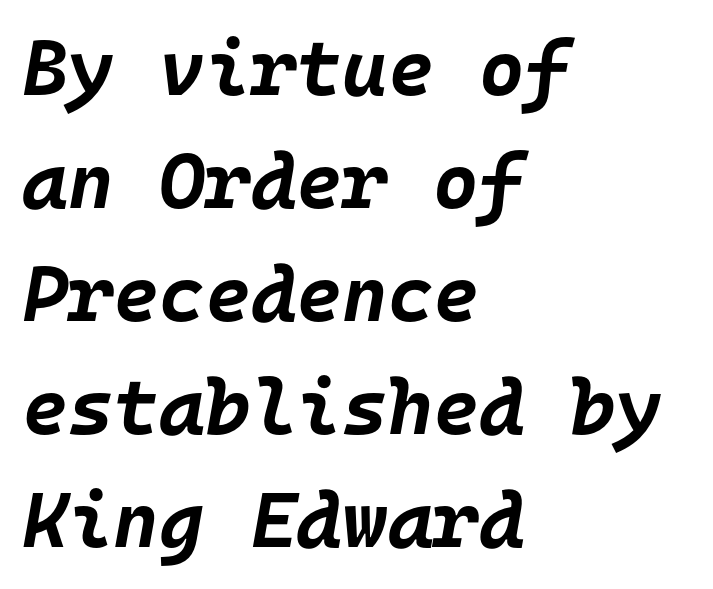
Is the type bold? Yes — the strokes are clearly thick and heavy. The space between consecutive lines is moderate. Clear beneath every line of the passage. Looks like terminal output: every glyph gets an equal slot. The letters are slanted; this is an italic face. The passage is arranged the way most books set body copy — flush left.
